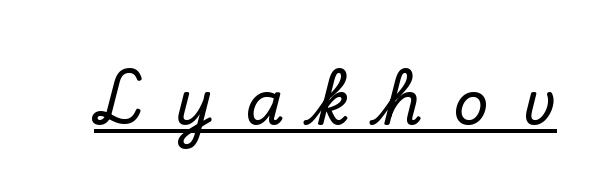
Q: Is the text italic (slanted)? A: Yes.
Q: Is the typeface a serif or a sans-serif typeface? A: Serif.
Q: Is the text underlined? A: Yes.
Q: Is the spacing between letters normal or unusually wide? A: Unusually wide.
Q: Width (condensed, normal, or wide)? A: Normal.
Q: Stroke contrast? A: Low.
Q: x-height? A: Small.
Q: Monospaced? A: No.
